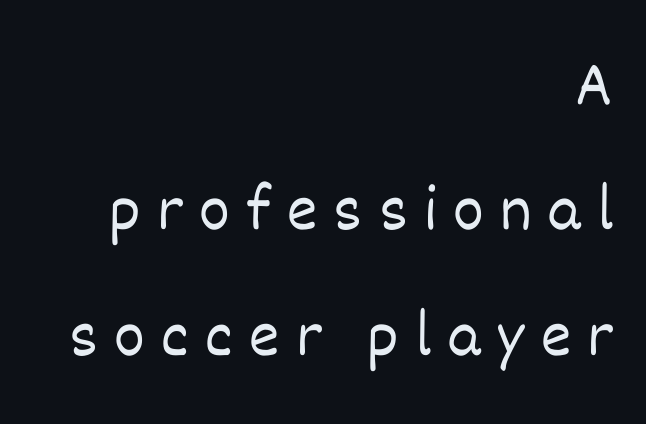
Q: Is the text bold? A: No.
Q: Is the text italic (slanted)? A: No, it is upright.
Q: Is the text underlined? A: No.
Q: How is the paragraph aligned? A: Right-aligned.
Q: Is the spacing between letters normal or unusually wide? A: Unusually wide.
Q: Is the spacing between lines tight, normal or loose? A: Loose.
Q: Width (condensed, normal, or wide)? A: Normal.
Q: Stroke contrast? A: Low.
Q: x-height? A: Large.
Q: Monospaced? A: No.
